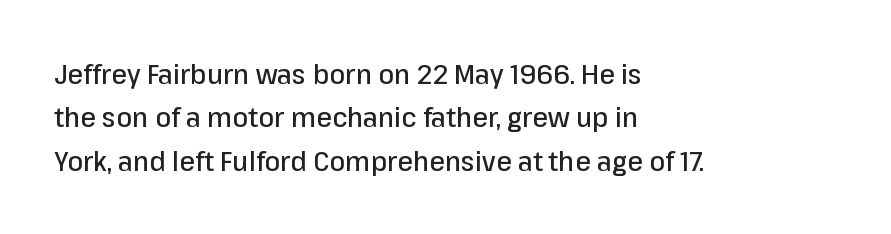
Characters remain perfectly vertical along every line. Looks like regular typesetting: each glyph gets only the width it needs. Stroke terminals: plain, sans-serif. The line-height multiplier appears to be the usual default.
